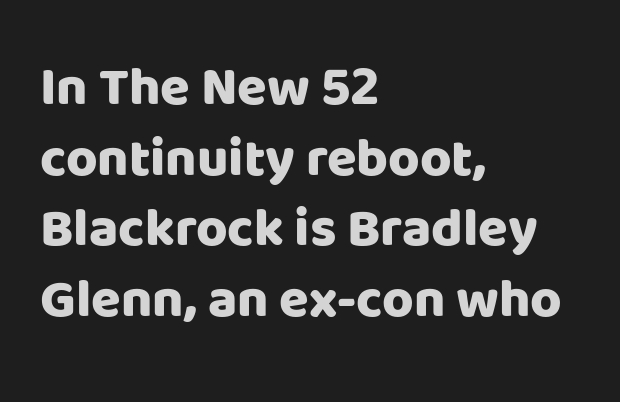
Each glyph is drawn with heavy, bold strokes. Observe the ordinary spacing: letters are neighbours, not strangers. Any mark beneath the type? The region is blank. Grotesque or geometric, the face here clearly has no serifs. The lettering holds an erect, upright posture throughout. One-word summary of the alignment: left.
